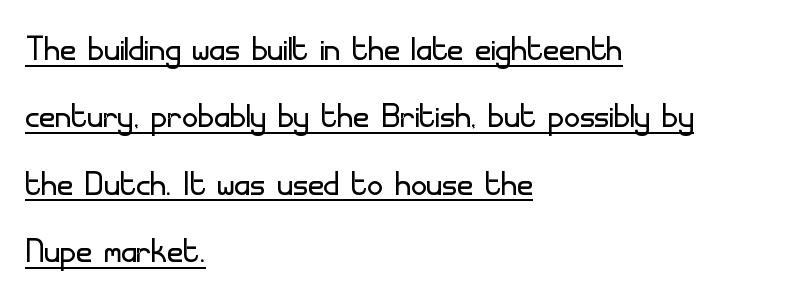
Do the characters align in a grid? No, the font is proportional. Heft: none added — not bold. Designer's note — italics off, roman on. Look at the bottom of the vertical strokes: they stop flat, with no serifs. Is there an underline? Yes — a line sits under the letters. The compositor pushed each line to the left boundary.
